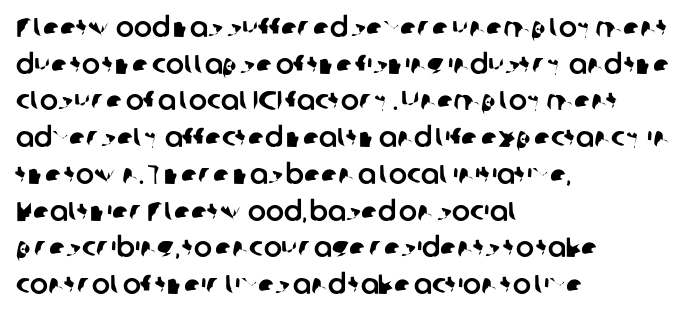
{"underline": "no", "align": "left", "line_spacing": "normal", "line_spacing_ratio": 1.36, "letter_spacing": "normal", "letter_spacing_em": 0.0, "glyph_px": 27}
